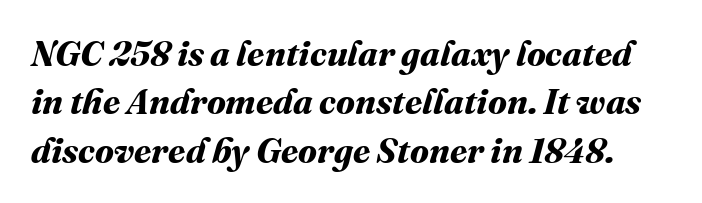
Q: Is the text bold? A: Yes.
Q: Is the text underlined? A: No.
Q: Is the spacing between letters normal or unusually wide? A: Normal.
Q: Is the spacing between lines tight, normal or loose? A: Normal.
Q: Width (condensed, normal, or wide)? A: Normal.
Q: Stroke contrast? A: Medium.
Q: x-height? A: Medium.
Q: Monospaced? A: No.
